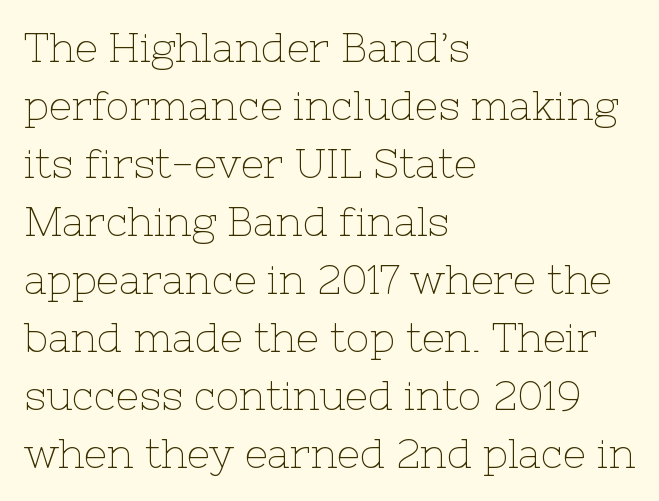
Q: Is the text bold? A: No.
Q: Is the text italic (slanted)? A: No, it is upright.
Q: Is the typeface a serif or a sans-serif typeface? A: Serif.
Q: Is the text underlined? A: No.
Q: How is the paragraph aligned? A: Left-aligned.
Q: Is the spacing between letters normal or unusually wide? A: Normal.
Q: Is the spacing between lines tight, normal or loose? A: Normal.
Q: Width (condensed, normal, or wide)? A: Normal.
Q: Stroke contrast? A: Low.
Q: x-height? A: Medium.
Q: Monospaced? A: No.
